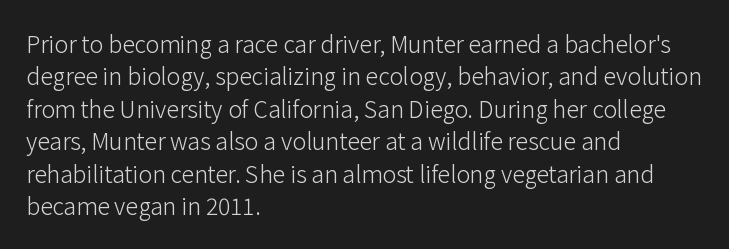
{"italic": "no", "bold": "no", "underline": "no", "align": "left", "line_spacing": "normal", "line_spacing_ratio": 1.41, "letter_spacing": "normal", "letter_spacing_em": 0.0, "glyph_px": 23}
